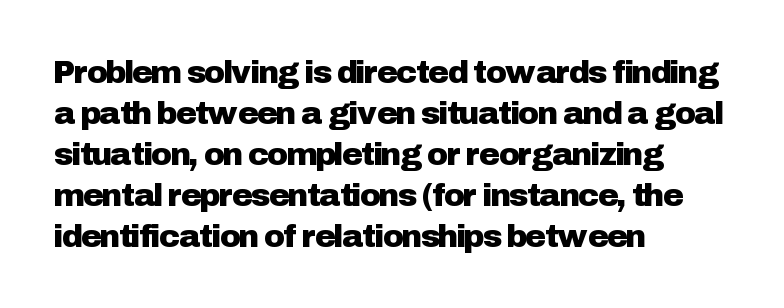
Q: Is the text italic (slanted)? A: No, it is upright.
Q: Is the typeface a serif or a sans-serif typeface? A: Sans-serif.
Q: Is the text underlined? A: No.
Q: How is the paragraph aligned? A: Left-aligned.
Q: Is the spacing between letters normal or unusually wide? A: Normal.
Q: Is the spacing between lines tight, normal or loose? A: Normal.
Q: Width (condensed, normal, or wide)? A: Normal.
Q: Stroke contrast? A: Low.
Q: x-height? A: Medium.
Q: Monospaced? A: No.
